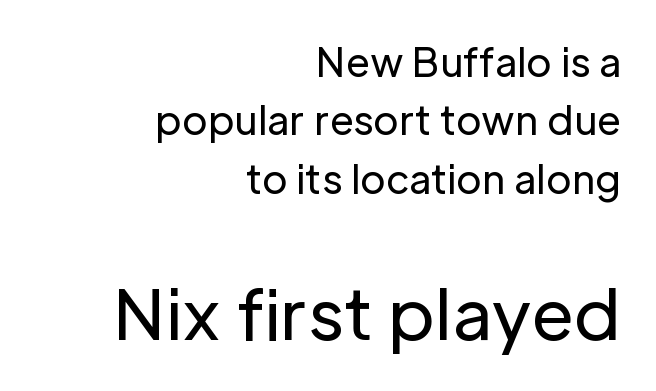
In this sample the second text group is rendered at the bigger scale. The cut favours lightness, reaching ordinary text weight at its darkest. The rendering anchors every line to the right-hand side. Posture: straight, roman, zero tilt.
